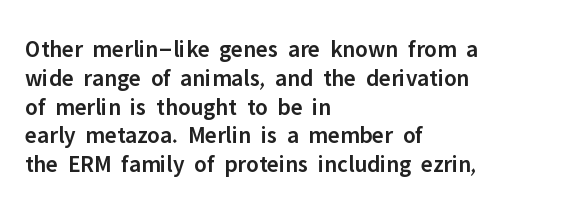
{"italic": "no", "bold": "semi", "underline": "no", "align": "left", "line_spacing_ratio": 1.2, "letter_spacing": "normal", "letter_spacing_em": 0.0, "glyph_px": 24}
